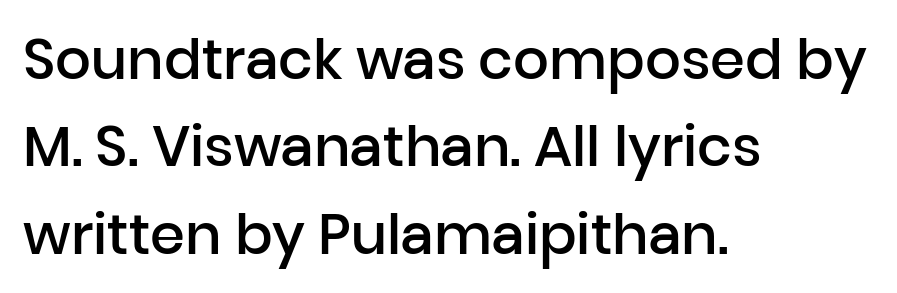
The image shows 56 px semibold sans-serif type, upright; set left-aligned, normal line spacing (1.56x), normal letter spacing, not underlined; low stroke contrast and a medium x-height.
